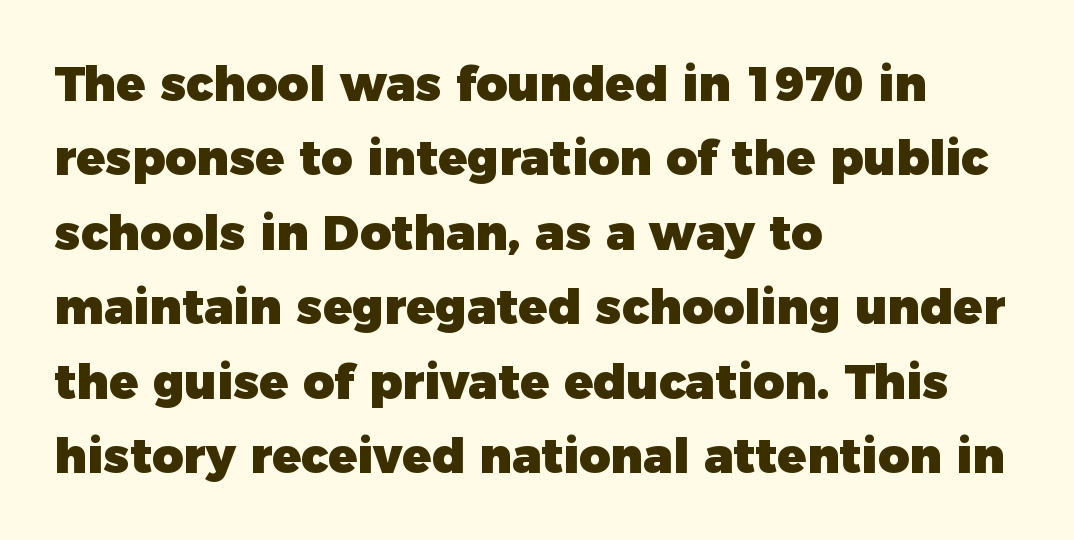
Rows of type keep a routine distance in the vertical direction. A clean baseline with only descenders dipping below it. The specimen reads as upright at a glance. Check where the strokes stop: nothing finishes them off — pure sans. Each line starts at the same left margin while the right side varies.
